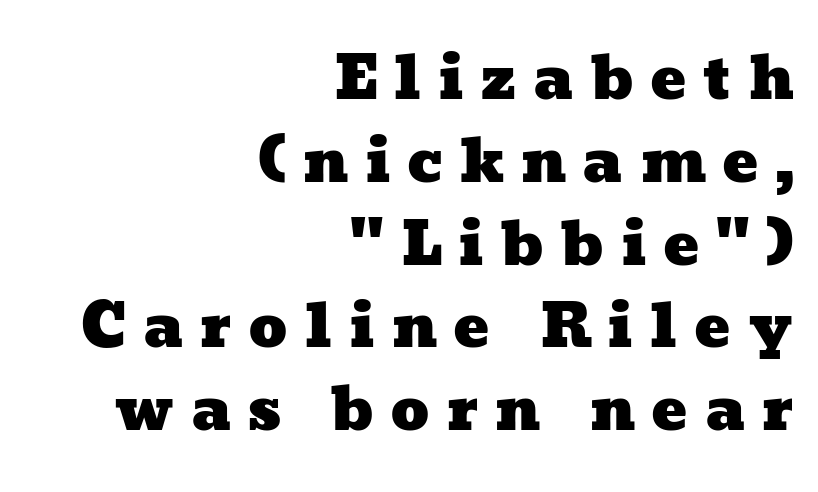
Tracking value appears strongly positive — letters spread wide. This sample keeps an unexceptional amount of space between lines. Does the copy run flush right? Yes — the right margin is perfectly even. Here the designer chose a conventional face with non-uniform glyph widths. Letters rest on an invisible, unmarked baseline.
